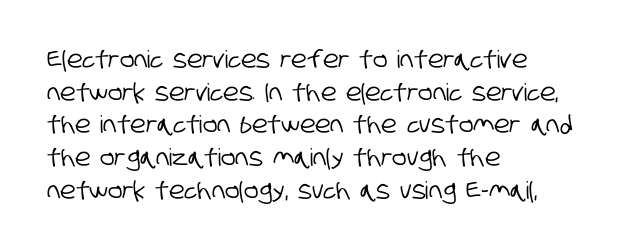
The text block is weighted toward the left margin, trailing off unevenly rightward. Tracking here is standard; glyphs follow each other at the usual distance. Vertically, the passage feels balanced, rows spaced as you'd expect. Type without underlining.
